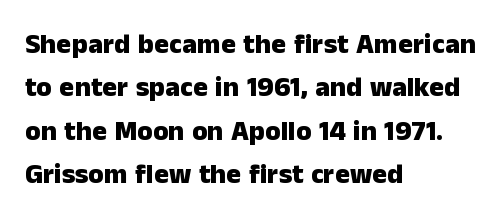
Q: Is the text bold? A: Yes.
Q: Is the text italic (slanted)? A: No, it is upright.
Q: Is the typeface a serif or a sans-serif typeface? A: Sans-serif.
Q: Is the text underlined? A: No.
Q: How is the paragraph aligned? A: Left-aligned.
Q: Is the spacing between letters normal or unusually wide? A: Normal.
Q: Is the spacing between lines tight, normal or loose? A: Normal.
Q: Width (condensed, normal, or wide)? A: Normal.
Q: Stroke contrast? A: Low.
Q: x-height? A: Medium.
Q: Monospaced? A: No.
